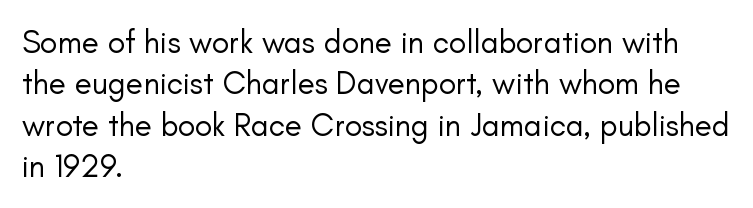
{"serif": "no", "italic": "no", "bold": "no", "weight": "regular", "width": "normal", "stroke_contrast": "low", "x_height": "small", "monospaced": "no", "underline": "no", "align": "left", "line_spacing": "normal", "line_spacing_ratio": 1.29, "letter_spacing": "normal", "letter_spacing_em": 0.0, "glyph_px": 32}
